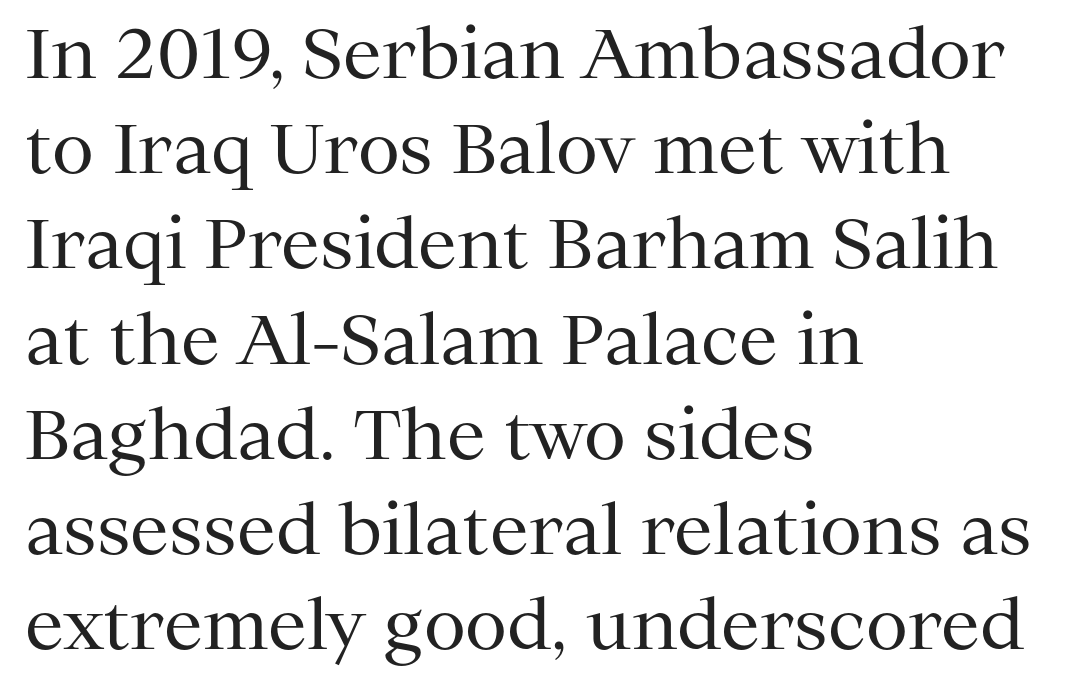
{"serif": "yes", "italic": "no", "bold": "no", "weight": "regular", "width": "normal", "stroke_contrast": "medium", "x_height": "medium", "monospaced": "no", "underline": "no", "align": "left", "line_spacing": "normal", "line_spacing_ratio": 1.38, "letter_spacing": "normal", "letter_spacing_em": 0.0, "glyph_px": 69}
